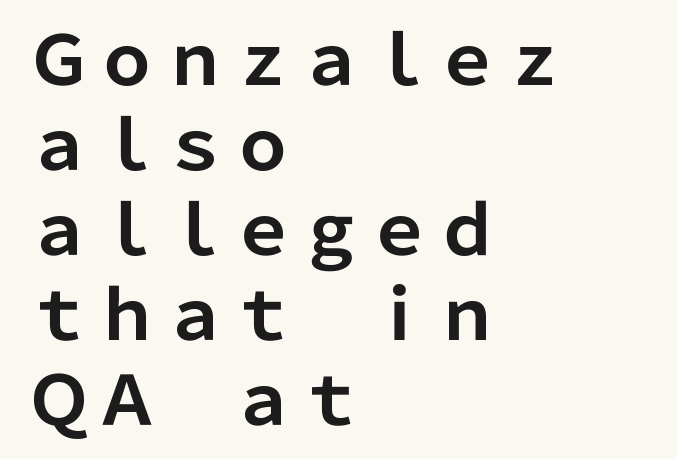
The image shows 68 px bold sans-serif type, upright; set left-aligned, normal line spacing (1.25x), normal letter spacing, not underlined; low stroke contrast and a medium x-height.
